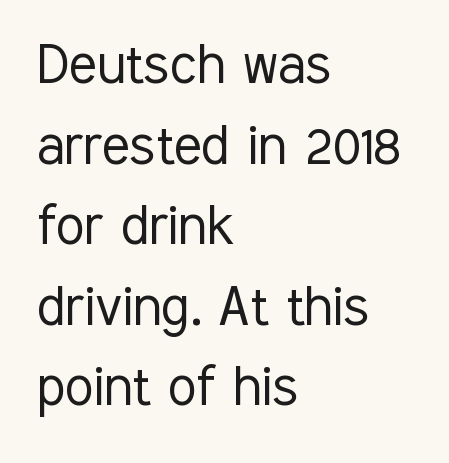
The image shows 65 px light, condensed sans-serif type, upright; set left-aligned, line spacing 1.24x, normal letter spacing, not underlined; low stroke contrast and a medium x-height.
